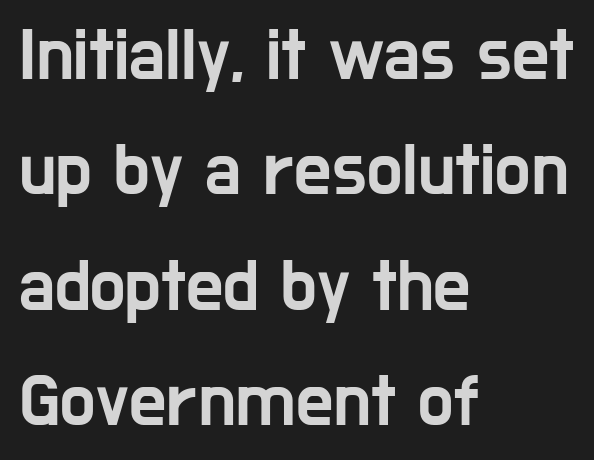
The image shows 74 px condensed sans-serif type, upright; set left-aligned, normal line spacing (1.56x), normal letter spacing, not underlined; low stroke contrast and a medium x-height.
